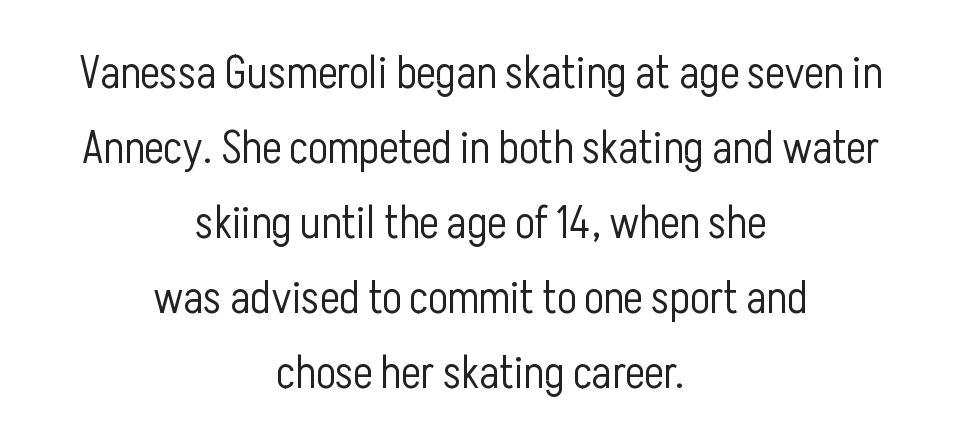
You can tell from the bare stems that sans-serif type was used. The rag falls on both sides of this text block equally. Letters have the restrained weight of plain body copy at most. Plain, unruled lines of type. No italicization has been applied; the sample stays upright. A typesetter would call this proportional, since set widths differ per character.
